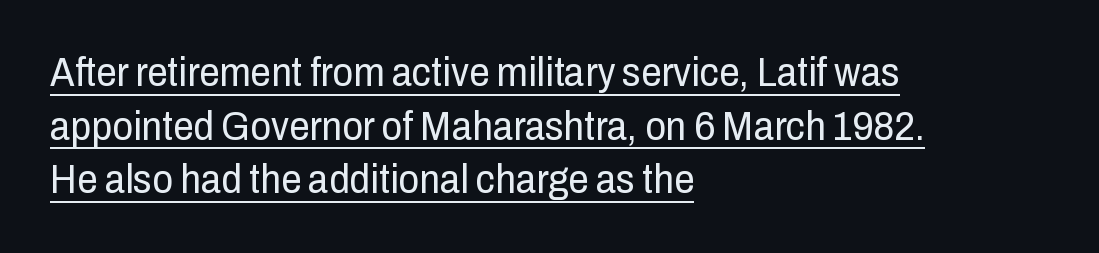
The image shows 41 px regular-weight, condensed sans-serif type, upright; set left-aligned, normal line spacing (1.31x), normal letter spacing, underlined; low stroke contrast and a medium x-height.
